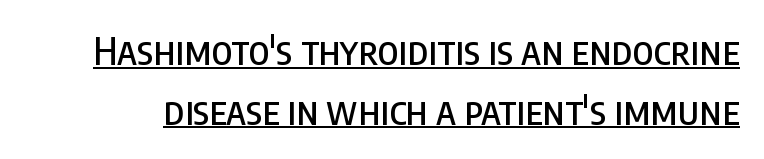
The image shows 38 px condensed sans-serif type, upright; set normal line spacing (1.57x), normal letter spacing, underlined; low stroke contrast and a large x-height.
